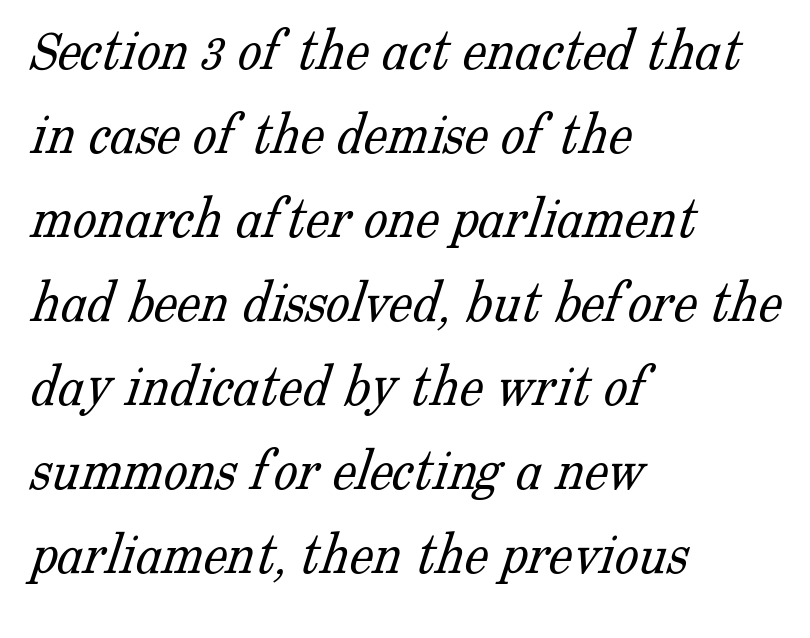
{"serif": "yes", "bold": "no", "weight": "light", "width": "normal", "stroke_contrast": "low", "x_height": "medium", "monospaced": "no", "underline": "no", "align": "left", "line_spacing": "normal", "line_spacing_ratio": 1.4, "letter_spacing": "normal", "letter_spacing_em": 0.0, "glyph_px": 60}
